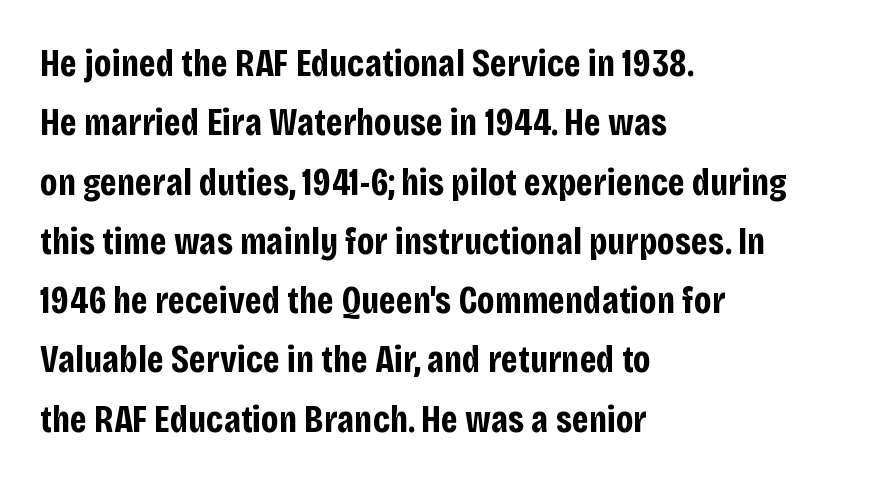
{"serif": "no", "italic": "no", "bold": "yes", "weight": "bold", "width": "condensed", "stroke_contrast": "low", "x_height": "large", "monospaced": "no", "underline": "no", "align": "left", "line_spacing": "normal", "line_spacing_ratio": 1.56, "letter_spacing": "normal", "letter_spacing_em": 0.0, "glyph_px": 38}
